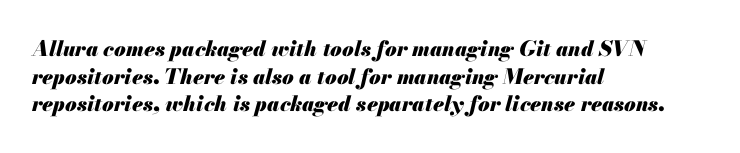
Q: Is the text bold? A: Yes.
Q: Is the text italic (slanted)? A: Yes, it leans right by about 13 degrees.
Q: Is the text underlined? A: No.
Q: How is the paragraph aligned? A: Left-aligned.
Q: Is the spacing between letters normal or unusually wide? A: Normal.
Q: Is the spacing between lines tight, normal or loose? A: Normal.
